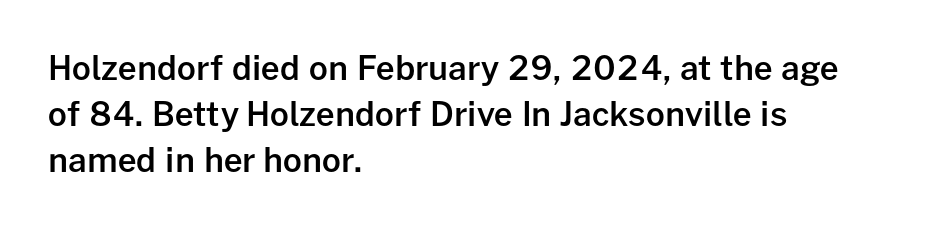
Every letter is mildly thick-stroked: semibold rather than bold. Does extra space separate the letters? No, they use regular spacing. Designer's note — italics off, roman on. Vertical spacing — default. Plain, unruled lines of type.
